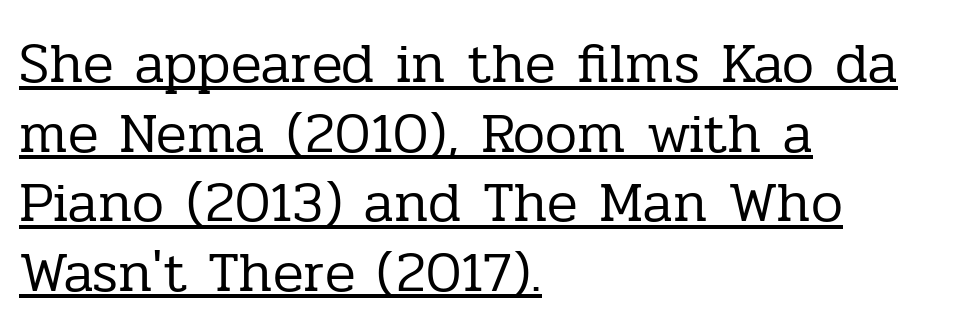
Q: Is the text bold? A: No.
Q: Is the text italic (slanted)? A: No, it is upright.
Q: Is the typeface a serif or a sans-serif typeface? A: Serif.
Q: Is the text underlined? A: Yes.
Q: How is the paragraph aligned? A: Left-aligned.
Q: Is the spacing between letters normal or unusually wide? A: Normal.
Q: Width (condensed, normal, or wide)? A: Normal.
Q: Stroke contrast? A: Low.
Q: x-height? A: Medium.
Q: Monospaced? A: No.
